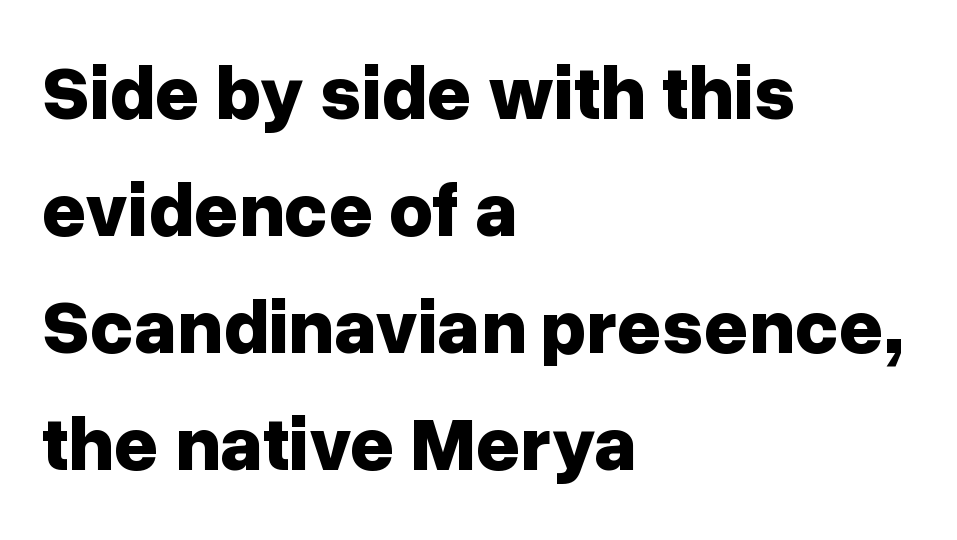
{"serif": "no", "italic": "no", "bold": "yes", "weight": "bold", "width": "normal", "stroke_contrast": "low", "x_height": "medium", "monospaced": "no", "underline": "no", "align": "left", "line_spacing": "normal", "line_spacing_ratio": 1.52, "letter_spacing": "normal", "letter_spacing_em": 0.0, "glyph_px": 77}
